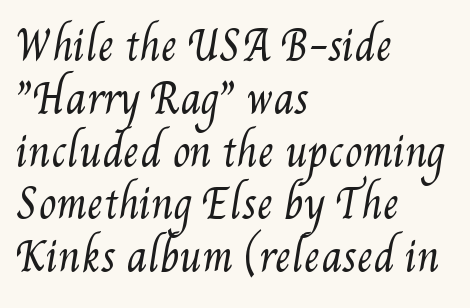
The image shows 40 px regular-weight, condensed type; set left-aligned, normal line spacing (1.32x), normal letter spacing, not underlined; medium stroke contrast and a small x-height.
